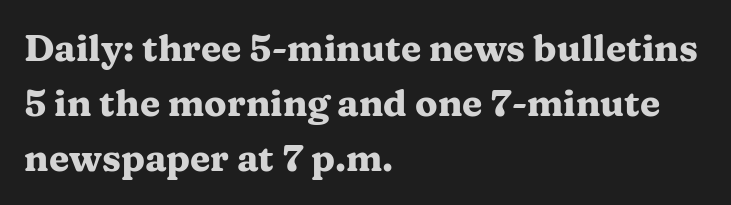
Q: Is the text bold? A: Yes.
Q: Is the text italic (slanted)? A: No, it is upright.
Q: Is the typeface a serif or a sans-serif typeface? A: Serif.
Q: Is the text underlined? A: No.
Q: How is the paragraph aligned? A: Left-aligned.
Q: Is the spacing between letters normal or unusually wide? A: Normal.
Q: Is the spacing between lines tight, normal or loose? A: Normal.
Q: Width (condensed, normal, or wide)? A: Wide.
Q: Stroke contrast? A: Medium.
Q: x-height? A: Medium.
Q: Monospaced? A: No.
